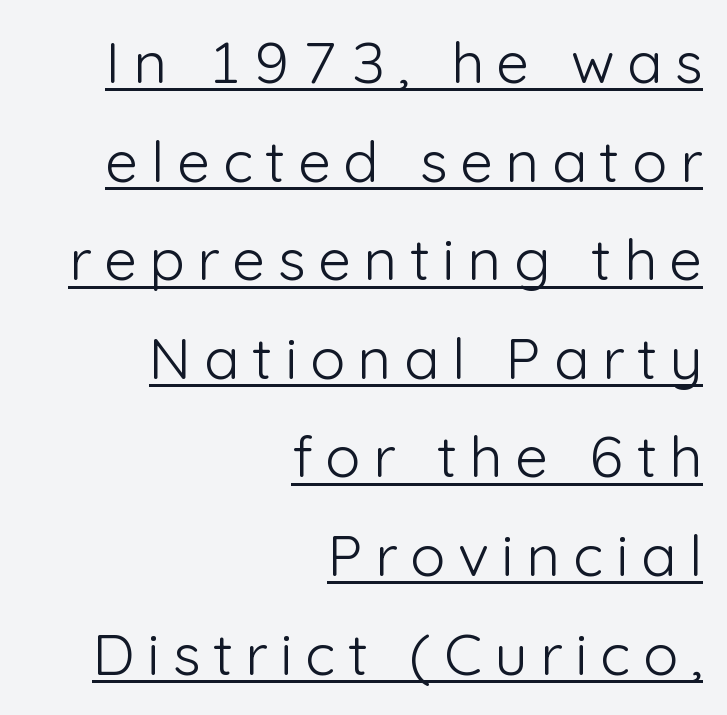
Q: Is the text bold? A: No.
Q: Is the text italic (slanted)? A: No, it is upright.
Q: Is the typeface a serif or a sans-serif typeface? A: Sans-serif.
Q: Is the text underlined? A: Yes.
Q: How is the paragraph aligned? A: Right-aligned.
Q: Is the spacing between letters normal or unusually wide? A: Unusually wide.
Q: Is the spacing between lines tight, normal or loose? A: Normal.
Q: Width (condensed, normal, or wide)? A: Normal.
Q: Stroke contrast? A: Low.
Q: x-height? A: Medium.
Q: Monospaced? A: No.
